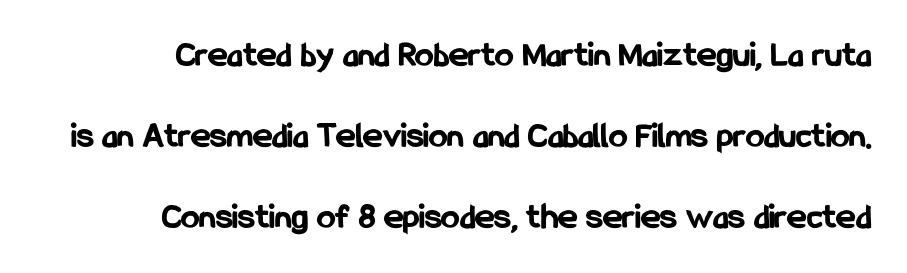
Nobody touched the tracking dial on this one. How would I describe the line gaps? Wide and relaxed. Lines of text with bare space underneath. Students, this is bold: see how much ink each stroke carries. Horizontally, the lines are justified to the trailing edge only.
